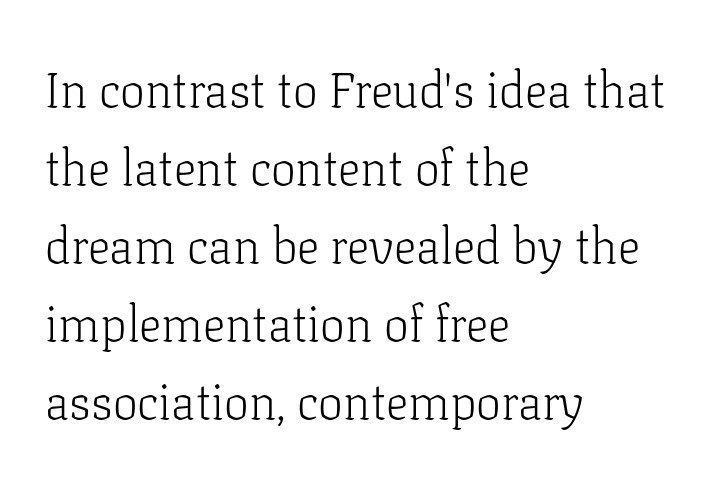
{"serif": "yes", "italic": "no", "bold": "no", "weight": "light", "width": "normal", "stroke_contrast": "low", "x_height": "medium", "monospaced": "no", "underline": "no", "align": "left", "line_spacing": "normal", "line_spacing_ratio": 1.56, "letter_spacing": "normal", "letter_spacing_em": 0.0, "glyph_px": 50}
